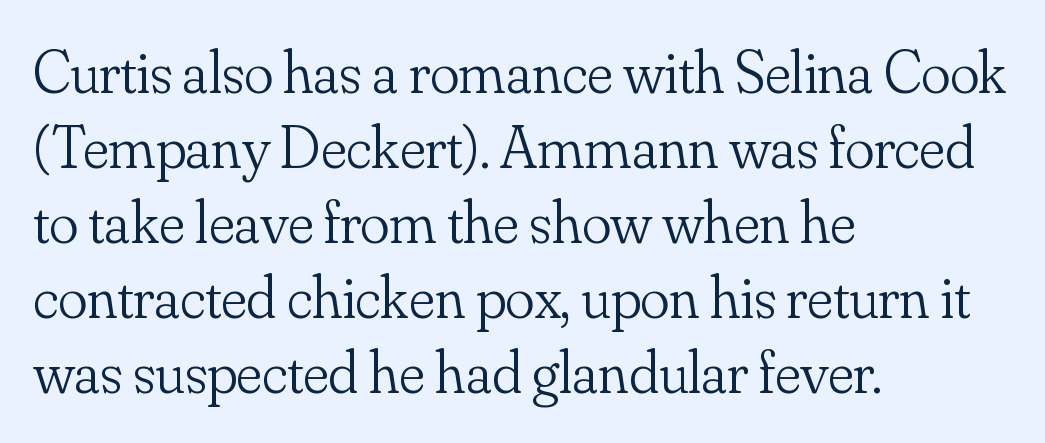
Q: Is the text bold? A: No.
Q: Is the text italic (slanted)? A: No, it is upright.
Q: Is the typeface a serif or a sans-serif typeface? A: Serif.
Q: Is the text underlined? A: No.
Q: How is the paragraph aligned? A: Left-aligned.
Q: Is the spacing between letters normal or unusually wide? A: Normal.
Q: Width (condensed, normal, or wide)? A: Normal.
Q: Stroke contrast? A: Low.
Q: x-height? A: Small.
Q: Monospaced? A: No.
